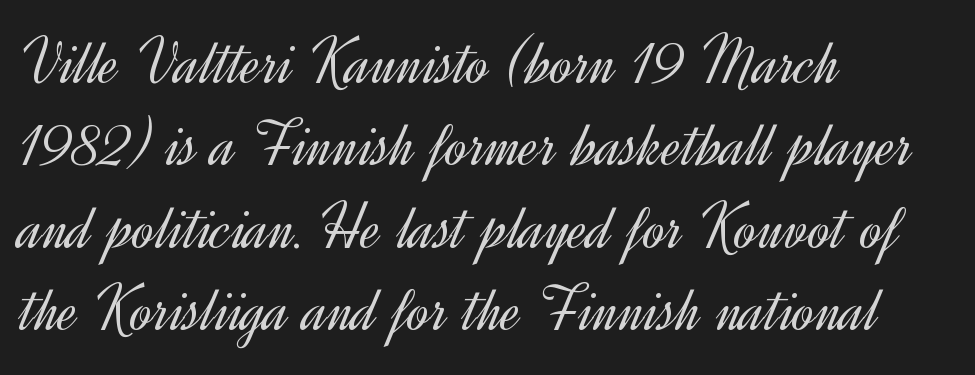
Compared with a typical body face, this is equally light or lighter still. The rendering keeps characters at their native spacing. This rendering uses left alignment, leaving the right contour irregular. Spacing verdict: proportional, widths tailored to each character. The string is rendered with underlining switched off.
